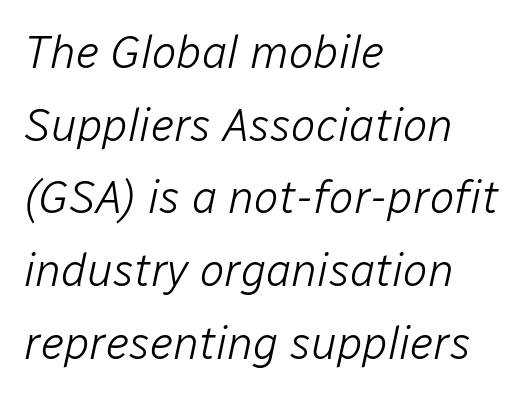
The image shows 46 px light type, italic (leaning right); set left-aligned, normal line spacing (1.58x), normal letter spacing, not underlined; low stroke contrast and a medium x-height.
